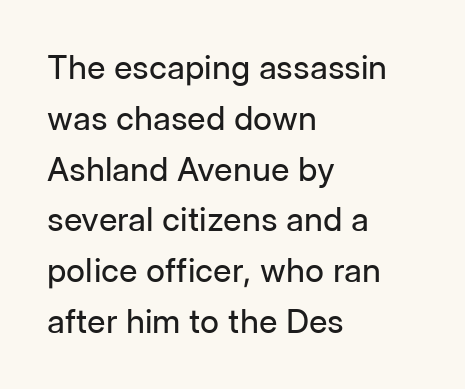
{"serif": "no", "italic": "no", "bold": "no", "weight": "regular", "width": "normal", "stroke_contrast": "low", "x_height": "medium", "monospaced": "no", "underline": "no", "align": "left", "line_spacing": "normal", "line_spacing_ratio": 1.54, "letter_spacing": "normal", "letter_spacing_em": 0.0, "glyph_px": 33}
